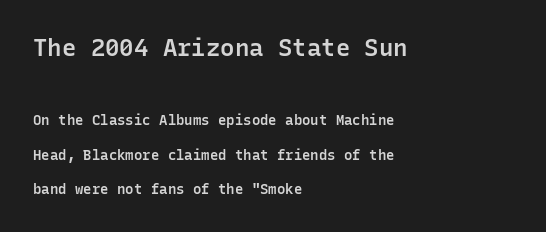
Is the lower block the larger one? No — the upper block carries the bigger type. The compositor pushed each line to the left boundary. Default kerning and tracking; the words read as compact shapes. Horizontal bands of white between lines are thick stripes. The passage shown is not underscored anywhere.
